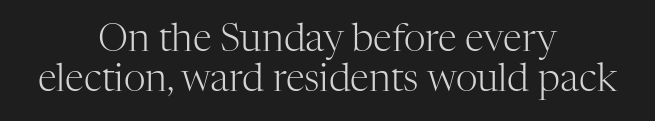
{"serif": "yes", "italic": "no", "bold": "no", "weight": "light", "width": "normal", "stroke_contrast": "high", "x_height": "medium", "monospaced": "no", "underline": "no", "align": "center", "line_spacing": "tight", "line_spacing_ratio": 1.05, "letter_spacing": "normal", "letter_spacing_em": 0.0, "glyph_px": 38}
